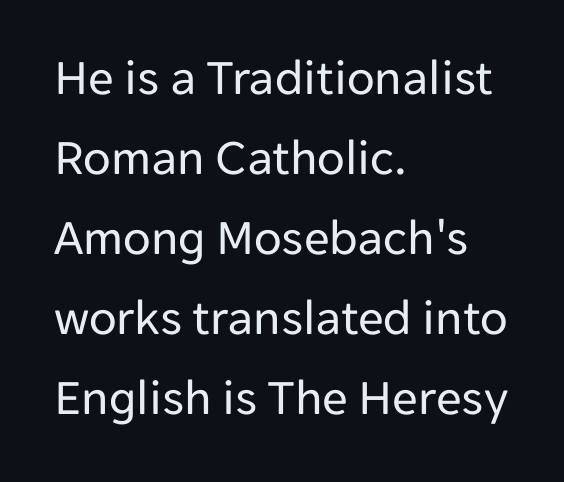
Q: Is the text bold? A: No.
Q: Is the text italic (slanted)? A: No, it is upright.
Q: Is the typeface a serif or a sans-serif typeface? A: Sans-serif.
Q: Is the text underlined? A: No.
Q: How is the paragraph aligned? A: Left-aligned.
Q: Is the spacing between letters normal or unusually wide? A: Normal.
Q: Is the spacing between lines tight, normal or loose? A: Normal.
Q: Width (condensed, normal, or wide)? A: Normal.
Q: Stroke contrast? A: Low.
Q: x-height? A: Medium.
Q: Monospaced? A: No.
